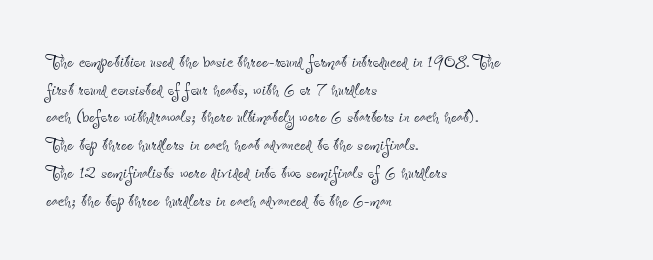
The typeface has the unassuming heft of standard copy or less. A clean baseline with only descenders dipping below it. Default kerning and tracking; the words read as compact shapes.
